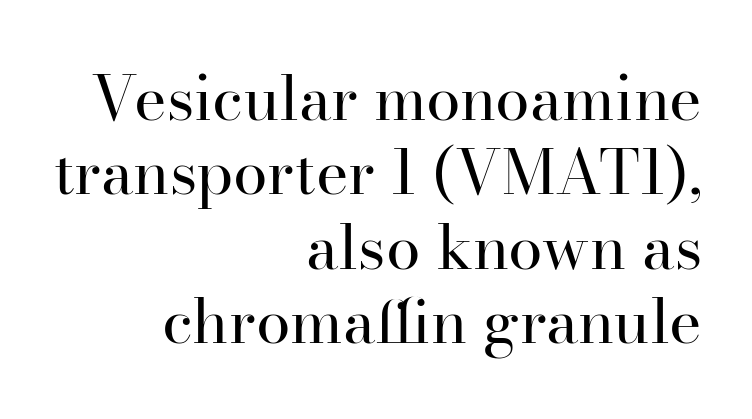
Is the letter spacing exaggerated? No — it looks like the ordinary default. The text was rendered using a seriffed face with decorative stroke endings. The passage shown is not underscored anywhere. Is this a fixed-width face? No — the glyphs have proportional, varying widths.
